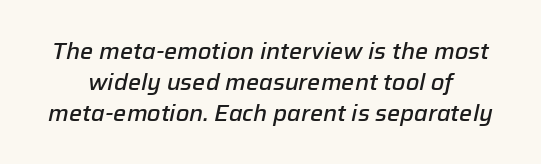
Horizontal bands of white between lines are of average thickness. Has an underline been added? It has not. Tall strokes in this sample are angled rather than plumb. Typesetter's note: demi weight, one step under bold.
